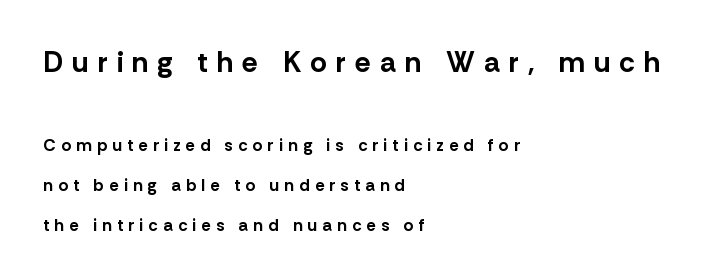
Q: Is the text bold? A: Yes.
Q: Is the text italic (slanted)? A: No, it is upright.
Q: Is the typeface a serif or a sans-serif typeface? A: Sans-serif.
Q: Is the text underlined? A: No.
Q: How is the paragraph aligned? A: Left-aligned.
Q: Is the spacing between letters normal or unusually wide? A: Unusually wide.
Q: Is the spacing between lines tight, normal or loose? A: Loose.
Q: Which block of text is set in a larger size, the first (top) or the second (bottom)? A: The first (top) one.
Q: Width (condensed, normal, or wide)? A: Normal.
Q: Stroke contrast? A: Low.
Q: x-height? A: Medium.
Q: Monospaced? A: No.
